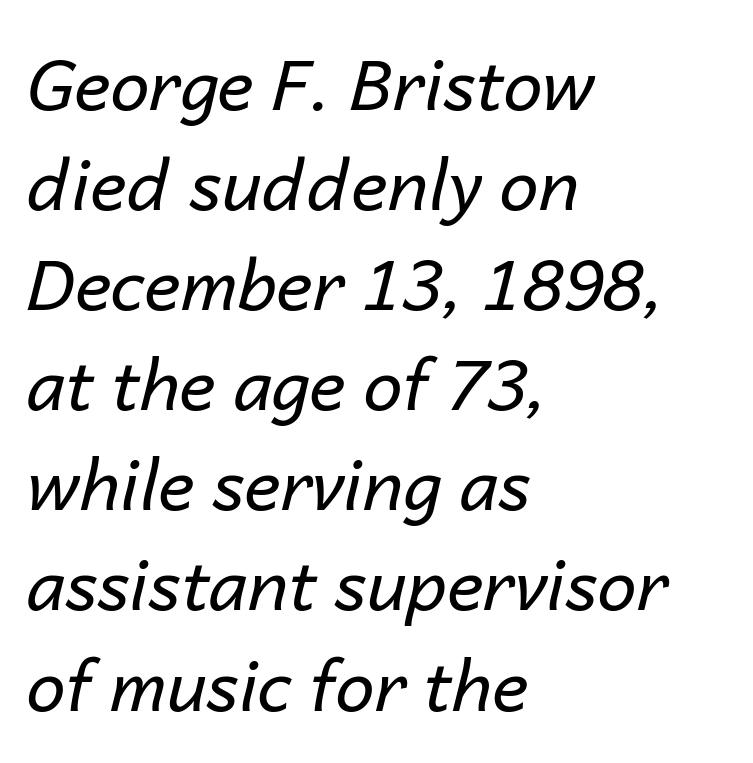
The lettering tilts uniformly, giving the passage an italic look. Compared with typical paragraphs, the rows here are spaced about the same. The face looks like a standard text weight, possibly lighter. Caption: standard tracking, unaltered.
